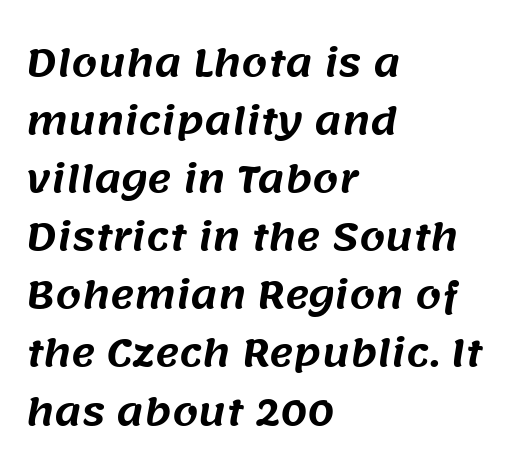
Q: Is the typeface a serif or a sans-serif typeface? A: Sans-serif.
Q: Is the text underlined? A: No.
Q: How is the paragraph aligned? A: Left-aligned.
Q: Is the spacing between letters normal or unusually wide? A: Normal.
Q: Is the spacing between lines tight, normal or loose? A: Normal.
Q: Width (condensed, normal, or wide)? A: Normal.
Q: Stroke contrast? A: Medium.
Q: x-height? A: Large.
Q: Monospaced? A: No.
